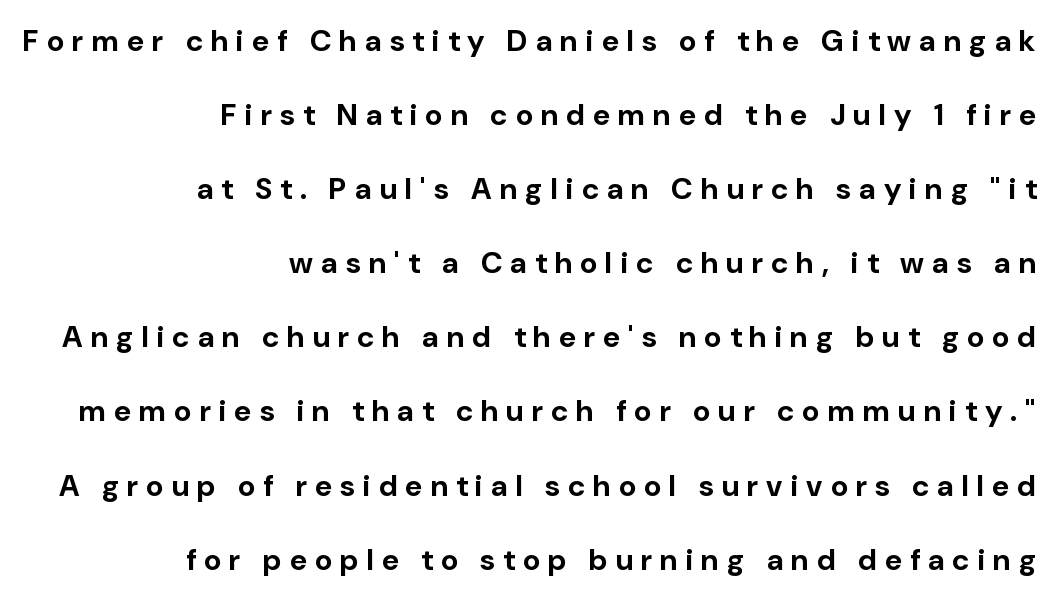
The image shows 30 px bold sans-serif type, upright; set right-aligned, loose line spacing (2.47x), unusually wide letter spacing (+0.27 em), not underlined; low stroke contrast and a medium x-height.
